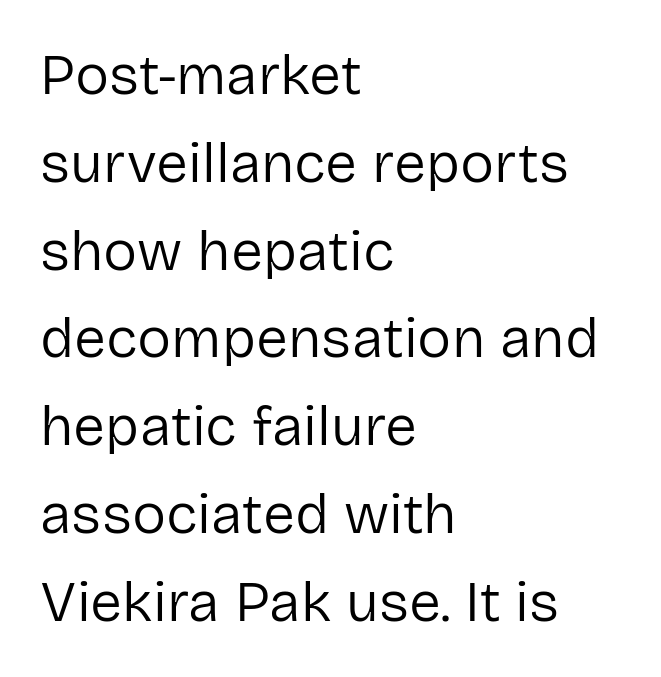
{"serif": "no", "italic": "no", "bold": "no", "weight": "regular", "width": "normal", "stroke_contrast": "low", "x_height": "medium", "monospaced": "no", "underline": "no", "align": "left", "line_spacing": "normal", "line_spacing_ratio": 1.54, "letter_spacing": "normal", "letter_spacing_em": 0.0, "glyph_px": 57}
